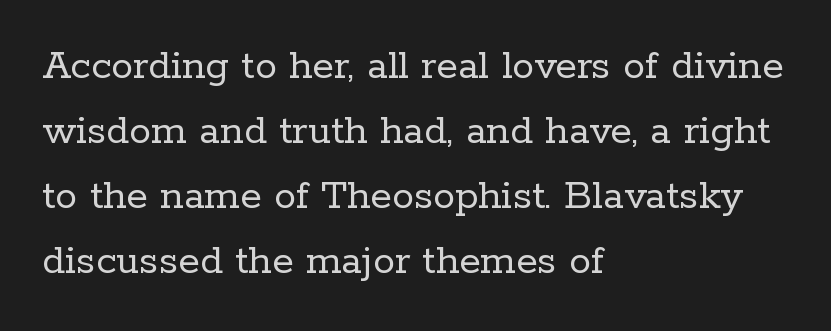
Q: Is the text bold? A: No.
Q: Is the text italic (slanted)? A: No, it is upright.
Q: Is the typeface a serif or a sans-serif typeface? A: Serif.
Q: Is the text underlined? A: No.
Q: How is the paragraph aligned? A: Left-aligned.
Q: Is the spacing between letters normal or unusually wide? A: Normal.
Q: Is the spacing between lines tight, normal or loose? A: Normal.
Q: Width (condensed, normal, or wide)? A: Normal.
Q: Stroke contrast? A: Low.
Q: x-height? A: Medium.
Q: Monospaced? A: No.
